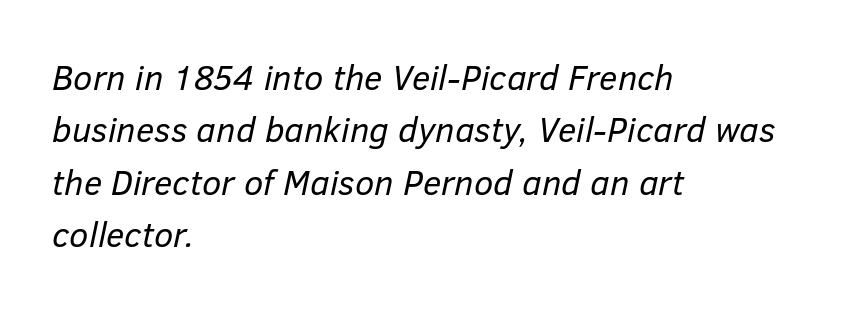
The image shows 35 px regular-weight type, italic (leaning right); set left-aligned, normal line spacing (1.5x), normal letter spacing, not underlined; low stroke contrast and a medium x-height.
